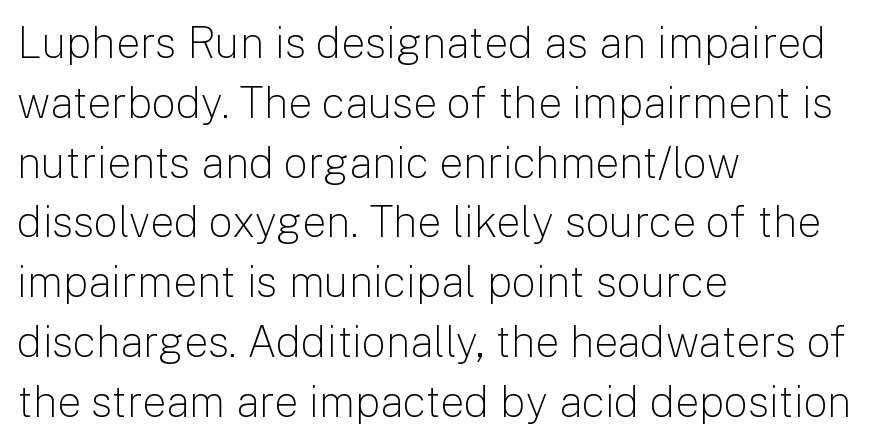
Q: Is the text bold? A: No.
Q: Is the text italic (slanted)? A: No, it is upright.
Q: Is the typeface a serif or a sans-serif typeface? A: Sans-serif.
Q: Is the text underlined? A: No.
Q: How is the paragraph aligned? A: Left-aligned.
Q: Is the spacing between letters normal or unusually wide? A: Normal.
Q: Is the spacing between lines tight, normal or loose? A: Normal.
Q: Width (condensed, normal, or wide)? A: Normal.
Q: Stroke contrast? A: Low.
Q: x-height? A: Medium.
Q: Monospaced? A: No.
